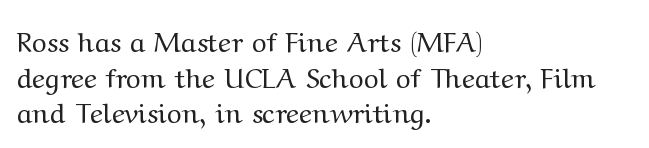
Q: Is the text bold? A: No.
Q: Is the text italic (slanted)? A: No, it is upright.
Q: Is the typeface a serif or a sans-serif typeface? A: Serif.
Q: Is the text underlined? A: No.
Q: How is the paragraph aligned? A: Left-aligned.
Q: Is the spacing between letters normal or unusually wide? A: Normal.
Q: Is the spacing between lines tight, normal or loose? A: Normal.
Q: Width (condensed, normal, or wide)? A: Wide.
Q: Stroke contrast? A: Medium.
Q: x-height? A: Medium.
Q: Monospaced? A: No.
